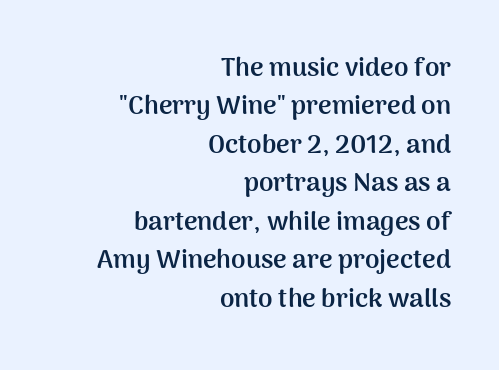
The image shows 26 px bold type, upright; set right-aligned, normal line spacing (1.48x), normal letter spacing, not underlined.
